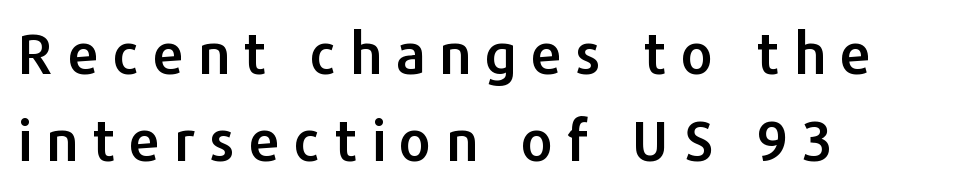
Has an underline been added? It has not. Regular leading. Note the varied advance widths — an 'i' is clearly narrower than an 'm'. Which margin do the lines hug? The left one — the right edge is uneven.
